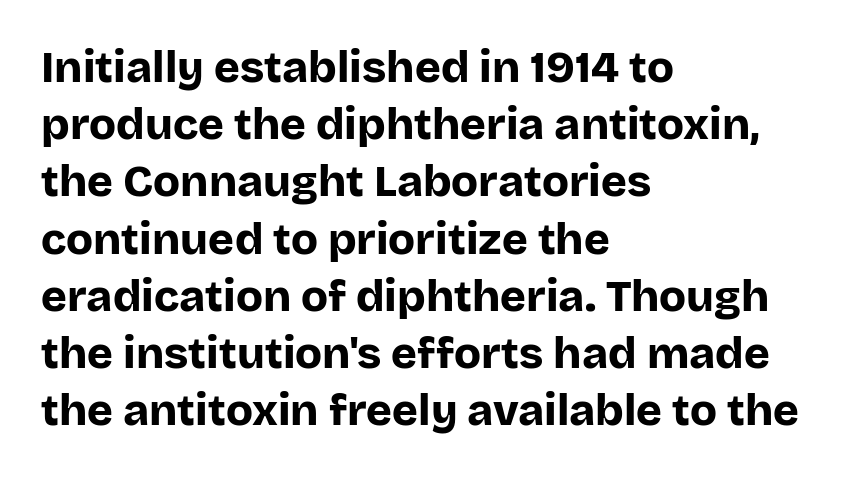
Chunky letters — that's bold for sure. Does extra space separate the letters? No, they use regular spacing. The paragraph shown leans on its left margin. In terms of letterform style, serifs are entirely absent.
